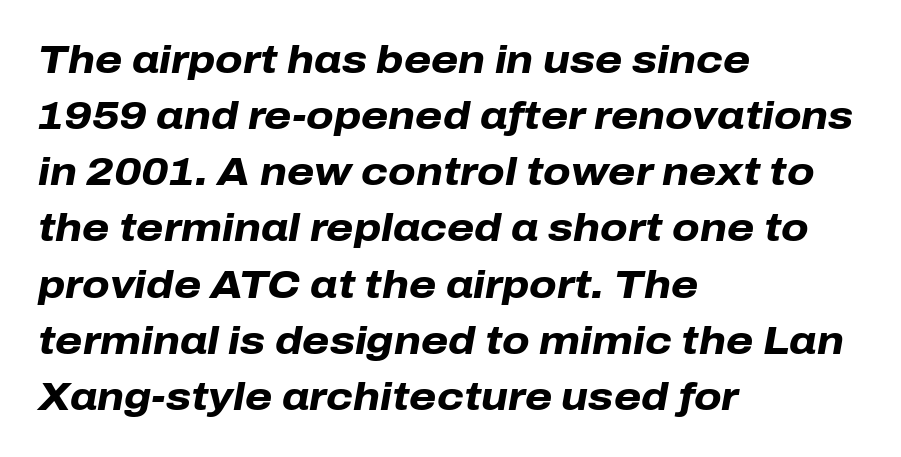
Is there much room between lines? A standard amount, neither cramped nor airy. This rendering leaves character spacing at its baseline value. Does the copy run flush right? No — it runs flush left. Think of a printed novel: that variable character pitch is what you see here. Is the type slanted? Yes — the strokes lean at a clear angle.
